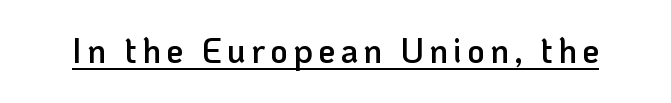
Q: Is the text bold? A: Semi-bold.
Q: Is the text italic (slanted)? A: No, it is upright.
Q: Is the typeface a serif or a sans-serif typeface? A: Sans-serif.
Q: Is the text underlined? A: Yes.
Q: Width (condensed, normal, or wide)? A: Normal.
Q: Stroke contrast? A: Low.
Q: x-height? A: Medium.
Q: Monospaced? A: No.
